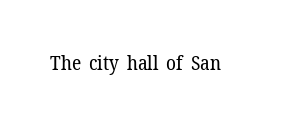
Q: Is the text bold? A: No.
Q: Is the text italic (slanted)? A: No, it is upright.
Q: Is the text underlined? A: No.
Q: Is the spacing between letters normal or unusually wide? A: Normal.
